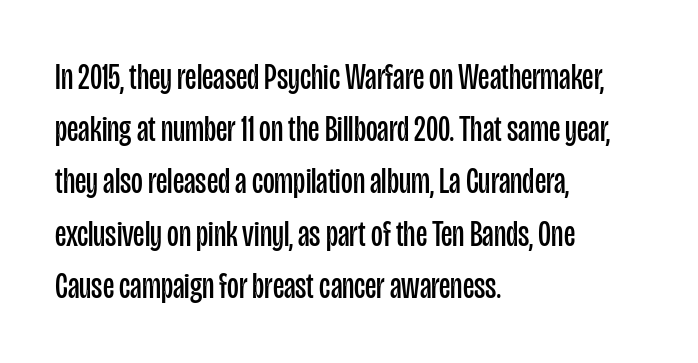
The image shows 36 px regular-weight, condensed sans-serif type, upright; set left-aligned, normal line spacing (1.45x), normal letter spacing, not underlined; low stroke contrast and a large x-height.
